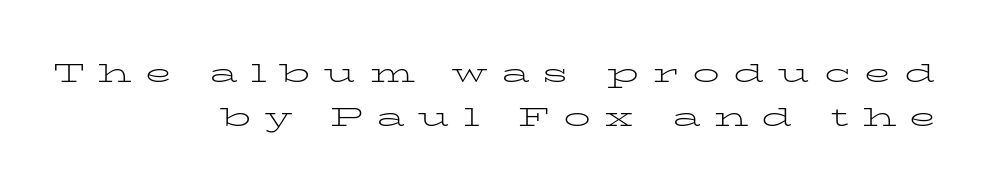
Which margin do the lines hug? The right one — the left edge is uneven. Rule under the text: the space is simply empty. No chunkiness to these letters — they're not bold. This block has exactly the height ordinary leading produces.
